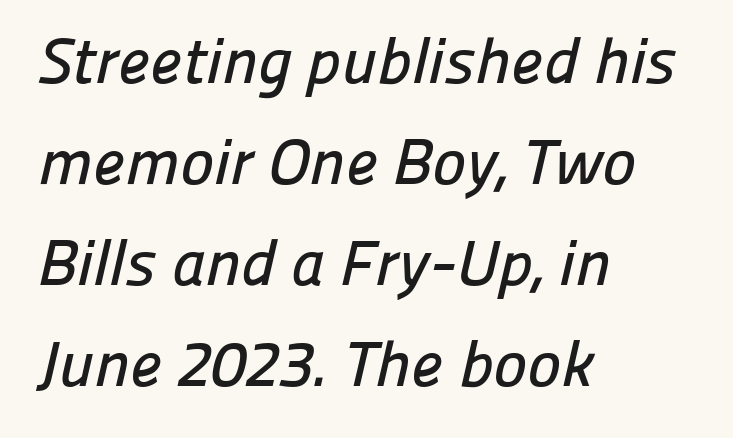
{"serif": "no", "width": "normal", "stroke_contrast": "low", "x_height": "medium", "monospaced": "no", "underline": "no", "align": "left", "line_spacing": "normal", "line_spacing_ratio": 1.58, "letter_spacing": "normal", "letter_spacing_em": 0.0, "glyph_px": 64}
